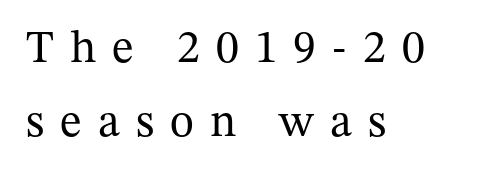
The rendering uses a moderate line-height, typical for paragraphs. Each letter's strokes conclude with small projecting serifs. Characters follow at a spacing far wider than the type designer built in. Teacher's note: observe the even left margin — that is flush-left alignment.
